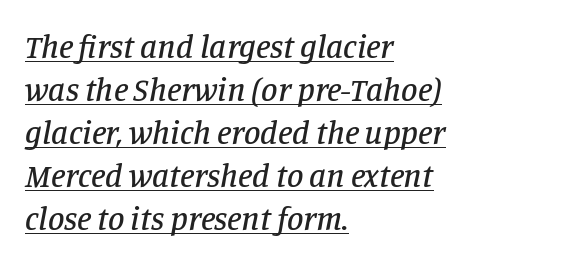
Q: Is the text italic (slanted)? A: Yes, it leans right by about 11 degrees.
Q: Is the typeface a serif or a sans-serif typeface? A: Serif.
Q: Is the text underlined? A: Yes.
Q: How is the paragraph aligned? A: Left-aligned.
Q: Is the spacing between letters normal or unusually wide? A: Normal.
Q: Is the spacing between lines tight, normal or loose? A: Normal.
Q: Width (condensed, normal, or wide)? A: Normal.
Q: Stroke contrast? A: Low.
Q: x-height? A: Large.
Q: Monospaced? A: No.
